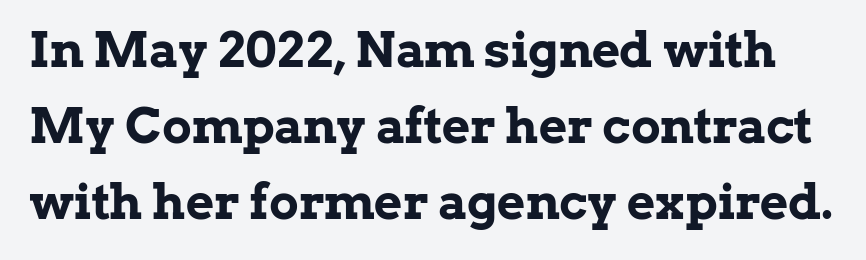
{"serif": "yes", "italic": "no", "bold": "yes", "weight": "bold", "width": "normal", "stroke_contrast": "low", "x_height": "medium", "monospaced": "no", "underline": "no", "line_spacing": "normal", "line_spacing_ratio": 1.55, "letter_spacing": "normal", "letter_spacing_em": 0.0, "glyph_px": 49}
